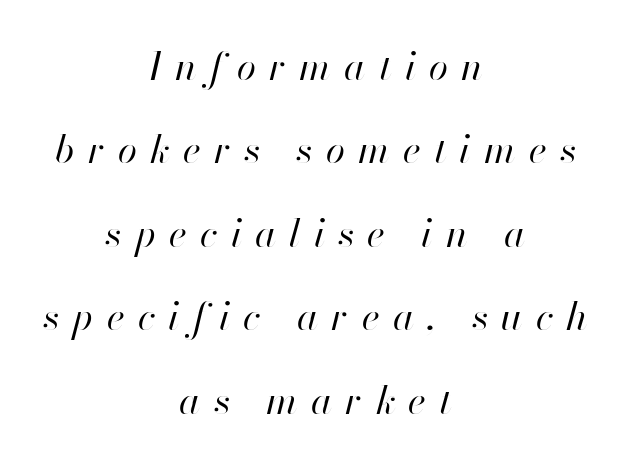
The letters advance in unequal steps, a hallmark of proportional type. The weight tops out at a normal text grade. The specimen reads as italic at a glance. Short note: letters widely spaced.
